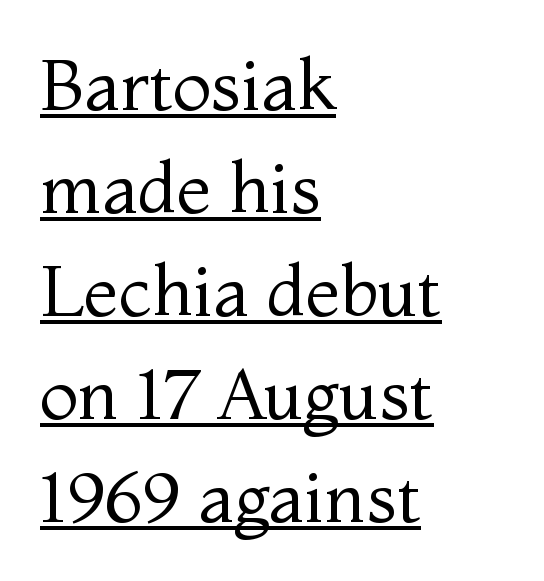
The image shows 71 px regular-weight serif type, upright; set left-aligned, normal line spacing (1.45x), normal letter spacing, underlined; medium stroke contrast and a medium x-height.
